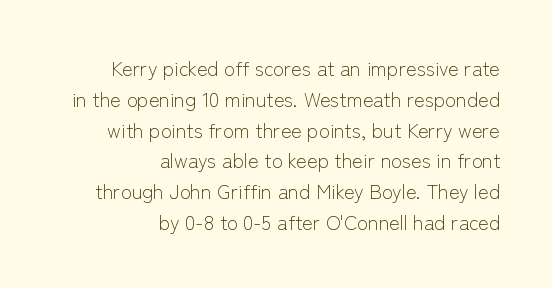
{"italic": "no", "bold": "no", "underline": "no", "align": "right", "line_spacing": "normal", "line_spacing_ratio": 1.54, "letter_spacing": "normal", "letter_spacing_em": 0.0, "glyph_px": 20}
